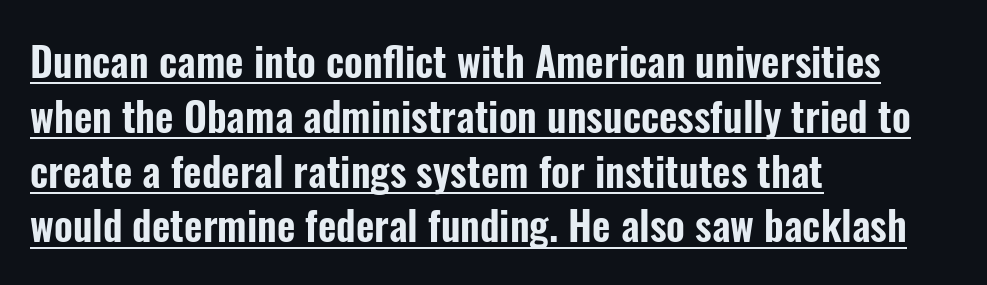
Nobody touched the tracking dial on this one. Serif or sans? Sans — the stroke terminals are bare. The face used here is proportionally spaced, like ordinary book or web type. The rendering uses the underline text-decoration. Vertical spacing — default.
